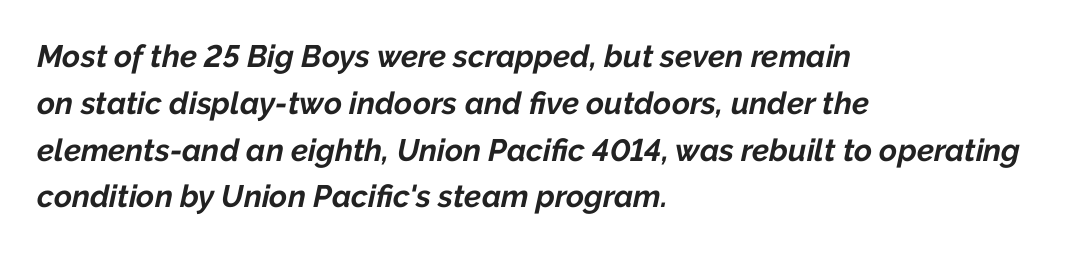
Q: Is the text bold? A: Yes.
Q: Is the text italic (slanted)? A: Yes, it leans right by about 12 degrees.
Q: Is the text underlined? A: No.
Q: How is the paragraph aligned? A: Left-aligned.
Q: Is the spacing between letters normal or unusually wide? A: Normal.
Q: Is the spacing between lines tight, normal or loose? A: Normal.
Q: Width (condensed, normal, or wide)? A: Normal.
Q: Stroke contrast? A: Low.
Q: x-height? A: Medium.
Q: Monospaced? A: No.
